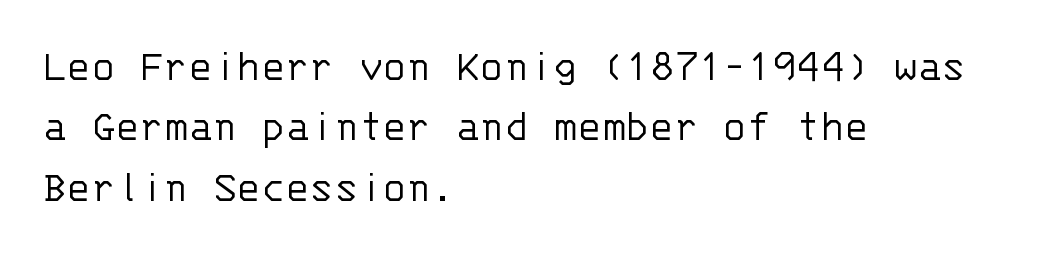
The image shows 45 px light sans-serif type, upright, monospaced; set left-aligned, normal line spacing (1.34x), normal letter spacing, not underlined; low stroke contrast and a large x-height.
